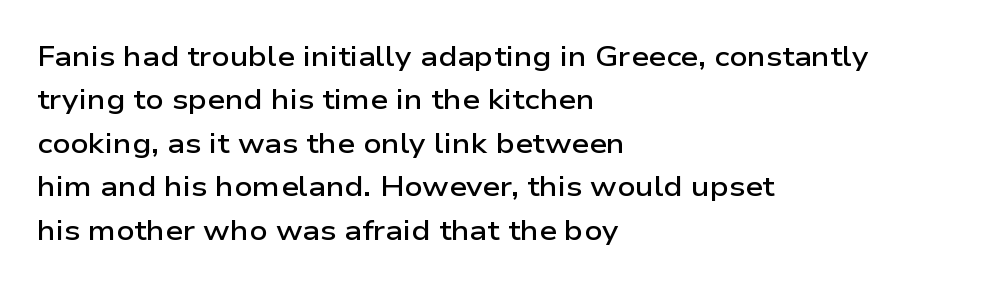
{"serif": "no", "italic": "no", "bold": "semi", "weight": "semibold", "width": "wide", "stroke_contrast": "low", "x_height": "medium", "monospaced": "no", "underline": "no", "align": "left", "line_spacing": "normal", "line_spacing_ratio": 1.55, "letter_spacing": "normal", "letter_spacing_em": 0.0, "glyph_px": 28}
